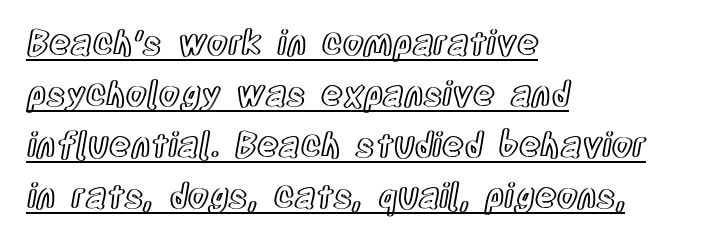
The image shows 34 px condensed type; set left-aligned, normal line spacing (1.5x), normal letter spacing, underlined; a large x-height.
